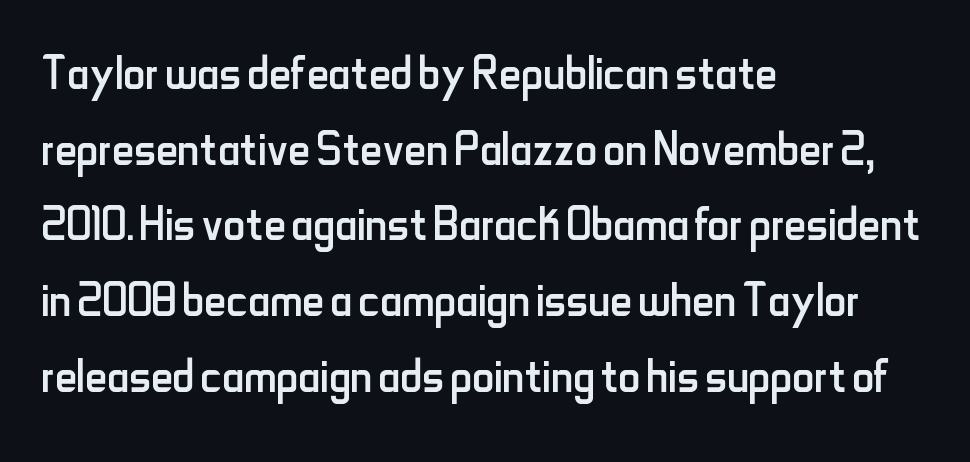
{"serif": "no", "italic": "no", "bold": "no", "weight": "regular", "width": "condensed", "stroke_contrast": "low", "x_height": "small", "monospaced": "no", "underline": "no", "align": "left", "line_spacing_ratio": 1.24, "letter_spacing": "normal", "letter_spacing_em": 0.0, "glyph_px": 61}
